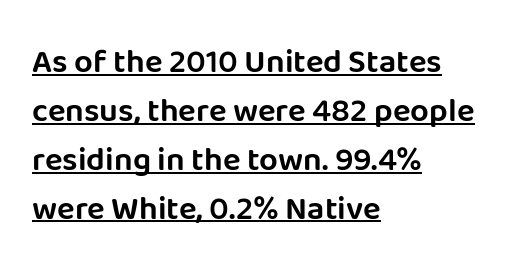
Q: Is the text italic (slanted)? A: No, it is upright.
Q: Is the typeface a serif or a sans-serif typeface? A: Sans-serif.
Q: Is the text underlined? A: Yes.
Q: How is the paragraph aligned? A: Left-aligned.
Q: Is the spacing between letters normal or unusually wide? A: Normal.
Q: Is the spacing between lines tight, normal or loose? A: Normal.
Q: Width (condensed, normal, or wide)? A: Normal.
Q: Stroke contrast? A: Low.
Q: x-height? A: Large.
Q: Monospaced? A: No.
